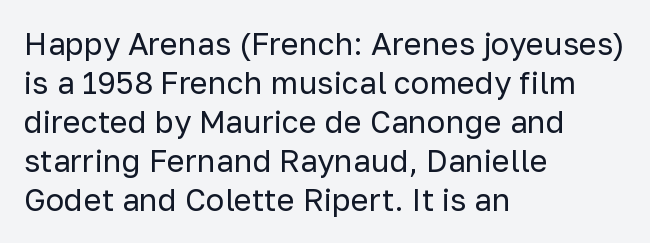
Line beginnings align vertically; line endings do not. The letters look calm and open, with moderate or lighter stems. Words appear dense and cohesive because spacing is normal. The typeface chosen for these lines omits serifs. The specimen omits any rule beneath the text block's lines. The leading is moderate, giving the passage an even texture.
